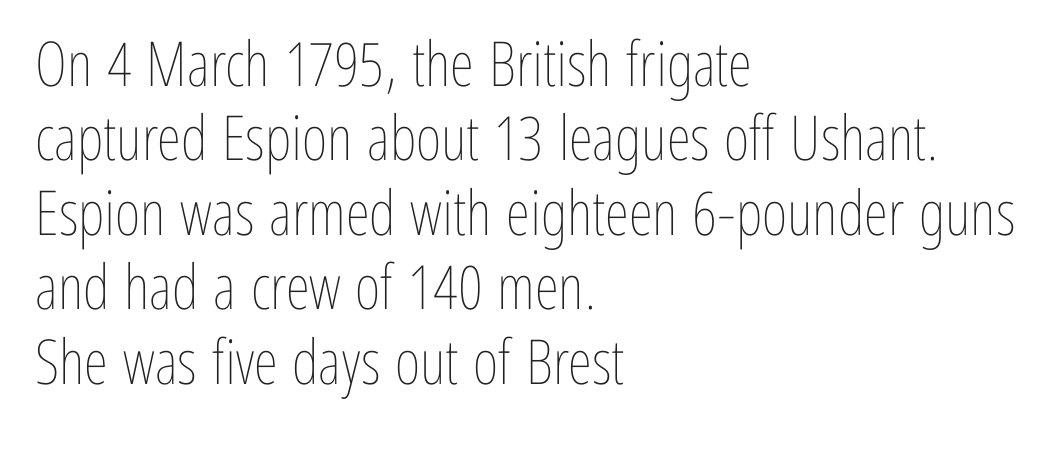
The image shows 62 px thin, condensed type, upright; set left-aligned, line spacing 1.2x, normal letter spacing, not underlined; low stroke contrast and a medium x-height.
